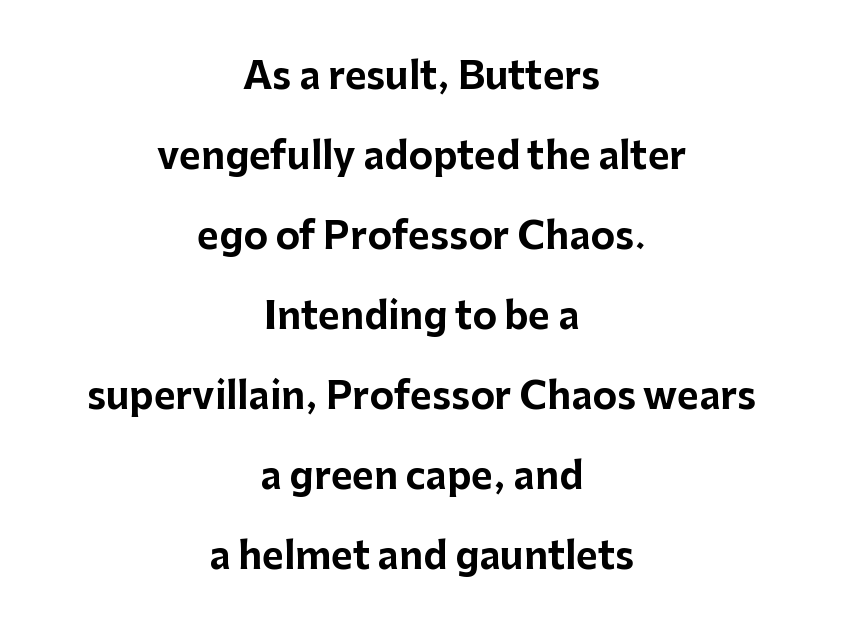
The image shows 37 px bold sans-serif type, upright; set centered, loose line spacing (2.16x), normal letter spacing, not underlined; low stroke contrast and a medium x-height.
